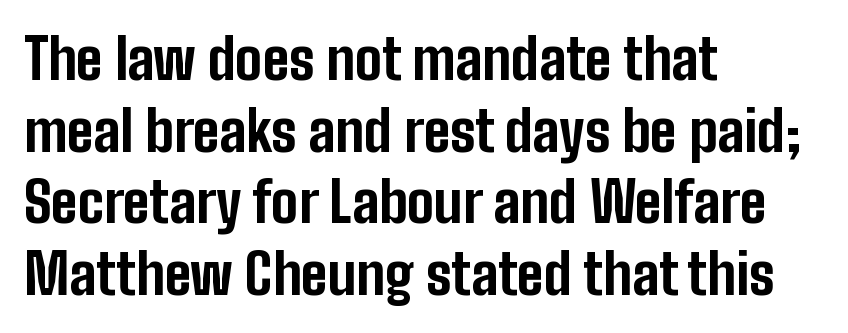
Q: Is the text bold? A: Yes.
Q: Is the text italic (slanted)? A: No, it is upright.
Q: Is the typeface a serif or a sans-serif typeface? A: Sans-serif.
Q: Is the text underlined? A: No.
Q: How is the paragraph aligned? A: Left-aligned.
Q: Is the spacing between letters normal or unusually wide? A: Normal.
Q: Is the spacing between lines tight, normal or loose? A: Normal.
Q: Width (condensed, normal, or wide)? A: Condensed.
Q: Stroke contrast? A: Low.
Q: x-height? A: Medium.
Q: Monospaced? A: No.
